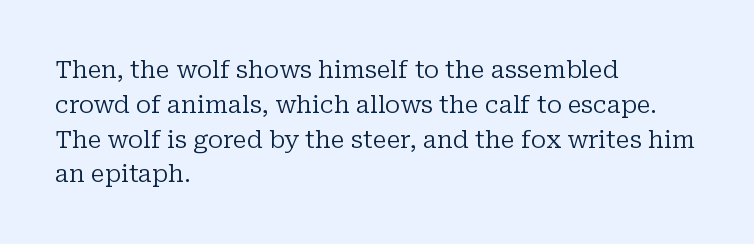
The image shows 24 px text type, upright; set left-aligned, normal line spacing (1.45x), normal letter spacing, not underlined.
